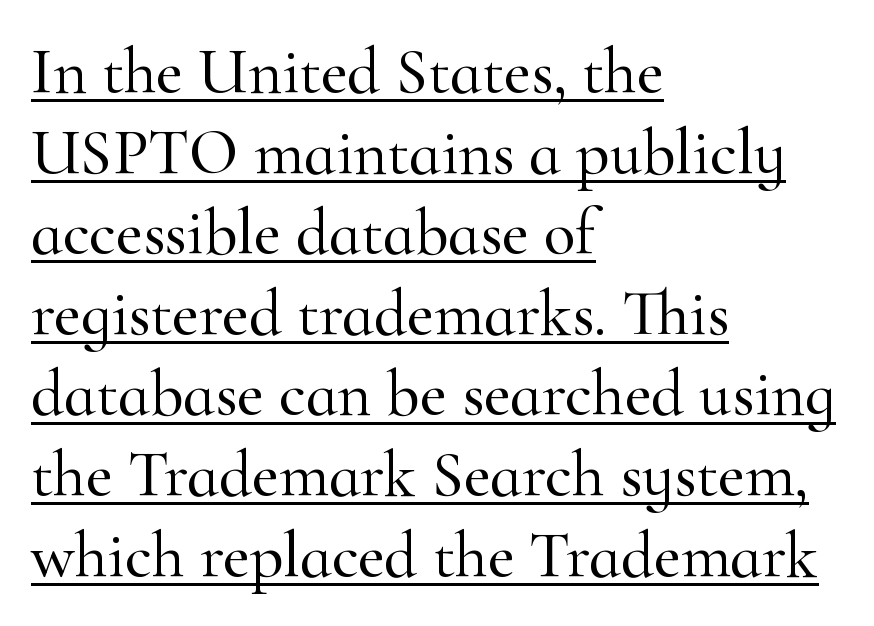
Q: Is the text italic (slanted)? A: No, it is upright.
Q: Is the typeface a serif or a sans-serif typeface? A: Serif.
Q: Is the text underlined? A: Yes.
Q: How is the paragraph aligned? A: Left-aligned.
Q: Is the spacing between letters normal or unusually wide? A: Normal.
Q: Width (condensed, normal, or wide)? A: Normal.
Q: Stroke contrast? A: High.
Q: x-height? A: Small.
Q: Monospaced? A: No.
